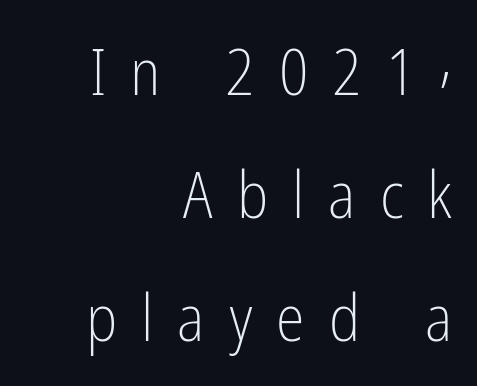
{"serif": "no", "italic": "no", "bold": "no", "weight": "light", "width": "condensed", "stroke_contrast": "low", "x_height": "medium", "monospaced": "no", "underline": "no", "align": "right", "line_spacing_ratio": 1.89, "letter_spacing": "wide", "letter_spacing_em": 0.37, "glyph_px": 65}
